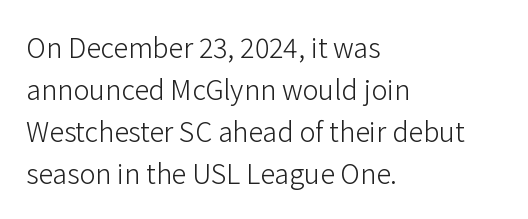
Each new line begins a customary step beneath the previous one. The passage shown is not underscored anywhere. Weight: not bold — regular or lighter. Nope, not italic — everything's standing straight. A classic flush-left, rag-right setting is used for this passage.
